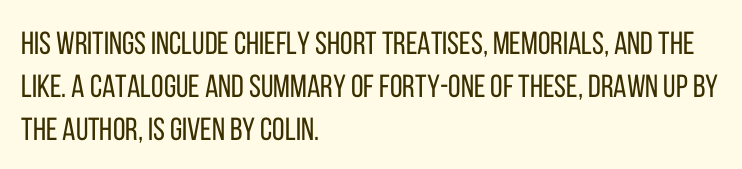
Q: Is the text bold? A: No.
Q: Is the text italic (slanted)? A: No, it is upright.
Q: Is the typeface a serif or a sans-serif typeface? A: Sans-serif.
Q: Is the text underlined? A: No.
Q: How is the paragraph aligned? A: Left-aligned.
Q: Is the spacing between letters normal or unusually wide? A: Normal.
Q: Is the spacing between lines tight, normal or loose? A: Normal.
Q: Width (condensed, normal, or wide)? A: Condensed.
Q: Stroke contrast? A: Low.
Q: x-height? A: Large.
Q: Monospaced? A: No.
